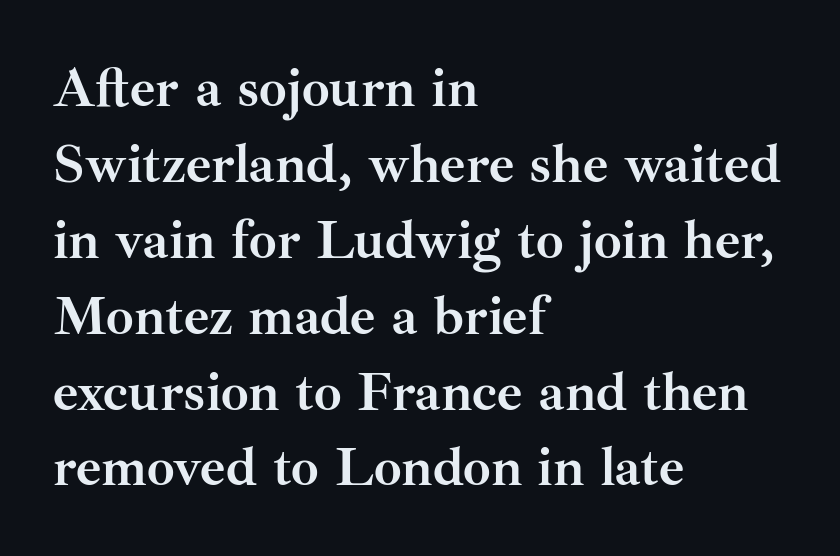
{"serif": "yes", "italic": "no", "bold": "yes", "weight": "semibold", "width": "normal", "stroke_contrast": "medium", "x_height": "small", "monospaced": "no", "underline": "no", "align": "left", "line_spacing": "normal", "line_spacing_ratio": 1.38, "letter_spacing": "normal", "letter_spacing_em": 0.0, "glyph_px": 55}
